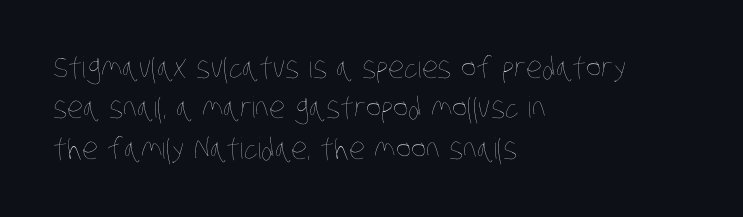
Check the space under the baseline: it is left empty. Compared with a centered layout, this one pins lines to the left instead. Honestly, the row spacing looks completely unremarkable. Nothing unusual about the tracking: characters are spaced as the font intends. The face used here is proportionally spaced, like ordinary book or web type. The font is comparable to plain body text, perhaps lighter.
